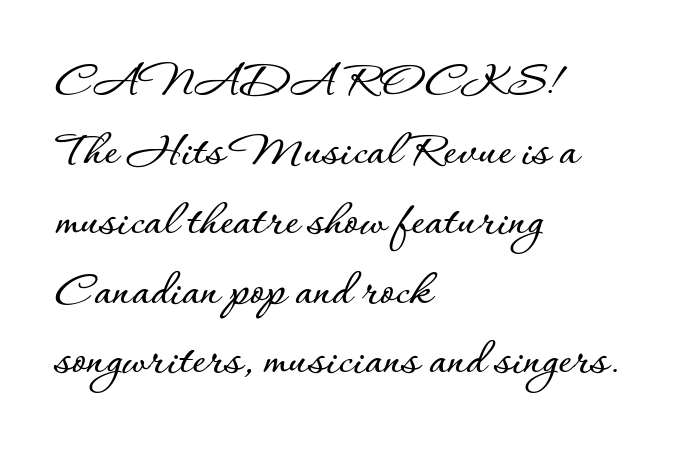
{"width": "normal", "stroke_contrast": "low", "x_height": "small", "monospaced": "no", "underline": "no", "align": "left", "line_spacing": "normal", "line_spacing_ratio": 1.37, "letter_spacing": "normal", "letter_spacing_em": 0.0, "glyph_px": 51}
